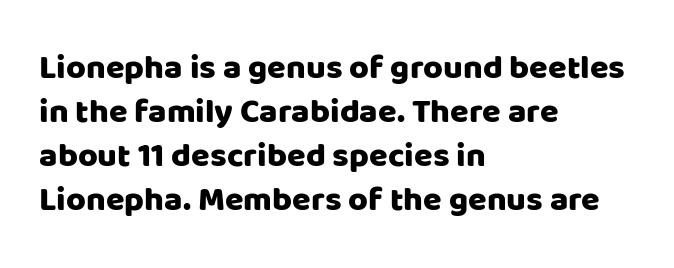
Q: Is the text italic (slanted)? A: No, it is upright.
Q: Is the typeface a serif or a sans-serif typeface? A: Sans-serif.
Q: Is the text underlined? A: No.
Q: How is the paragraph aligned? A: Left-aligned.
Q: Is the spacing between letters normal or unusually wide? A: Normal.
Q: Is the spacing between lines tight, normal or loose? A: Normal.
Q: Width (condensed, normal, or wide)? A: Normal.
Q: Stroke contrast? A: Low.
Q: x-height? A: Large.
Q: Monospaced? A: No.
